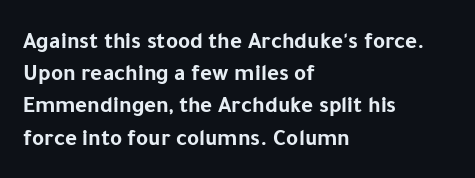
{"italic": "no", "bold": "yes", "underline": "no", "align": "left", "line_spacing": "normal", "line_spacing_ratio": 1.4, "letter_spacing": "normal", "letter_spacing_em": 0.0, "glyph_px": 23}
